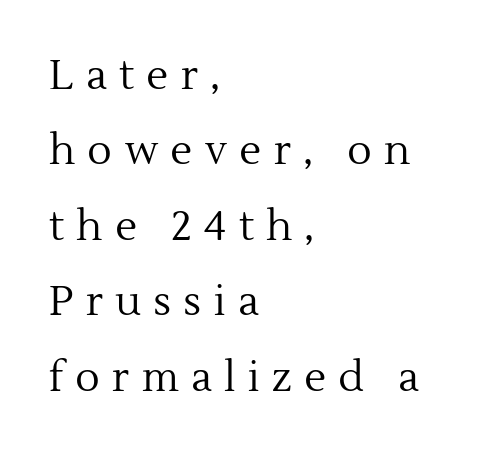
Compared with a centered layout, this one pins lines to the left instead. You can tell from the footed stems that serif type was used. Does the lettering tilt? It doesn't — this is upright. Students, note that the glyphs here are deliberately spaced far apart. This sample has the flowing, uneven cadence of proportional lettering.
